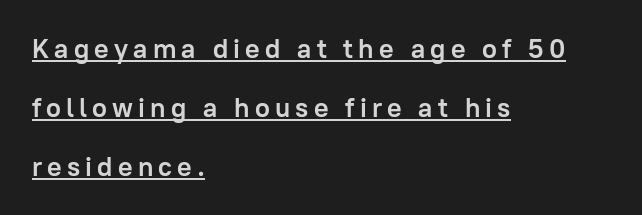
{"italic": "no", "bold": "yes", "underline": "yes", "align": "left", "line_spacing": "loose", "line_spacing_ratio": 2.18, "glyph_px": 27}
